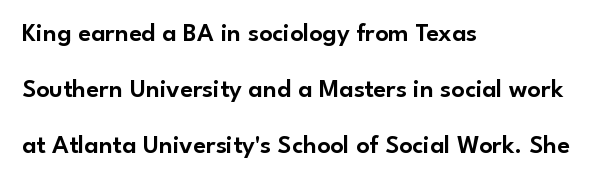
The image shows 26 px text type, upright; set left-aligned, loose line spacing (2.16x), normal letter spacing, not underlined.
